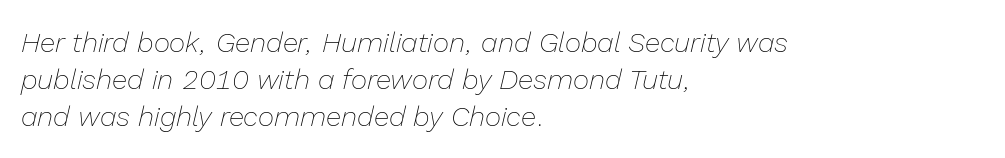
Honestly, the letter spacing is just normal — you wouldn't notice it. Whoever set this chose a conventional vertical rhythm. This rendering uses left alignment, leaving the right contour irregular. Posture: slanted. Heft: none added — not bold.
